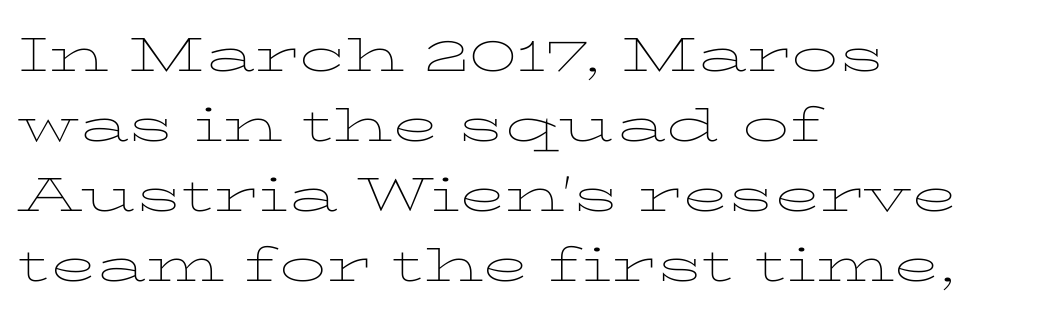
The image shows 47 px thin, wide serif type, upright; set left-aligned, normal line spacing (1.49x), normal letter spacing, not underlined; low stroke contrast and a medium x-height.
